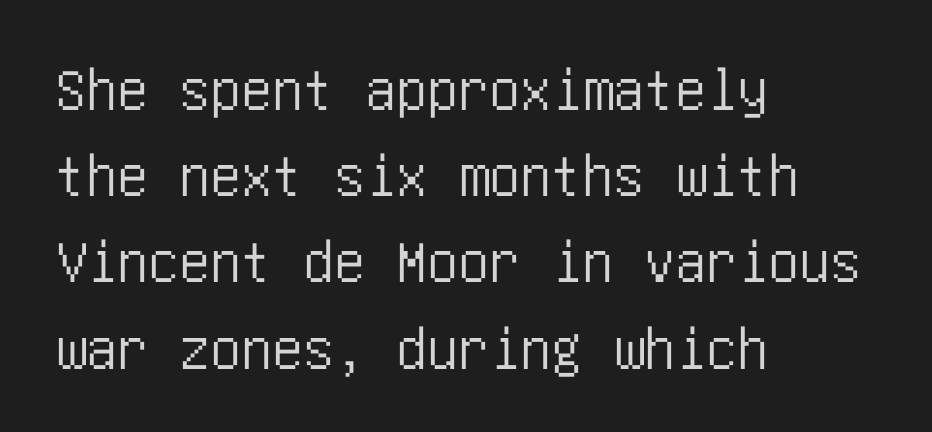
The image shows 62 px condensed sans-serif type, upright; set left-aligned, normal line spacing (1.39x), normal letter spacing, not underlined; low stroke contrast and a large x-height.
